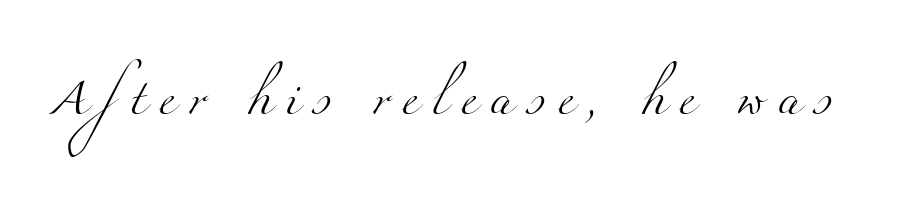
The image shows 36 px light, wide type; set unusually wide letter spacing (+0.38 em), not underlined; medium stroke contrast and a small x-height.
